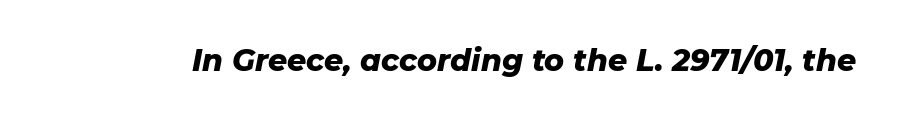
These lines are rendered in a variable-pitch font. The strokes are fattened all the way to bold. The gaps between neighbouring characters are ordinary and unremarkable. The passage shown leans; its letterforms are oblique. The passage shown is not underscored anywhere.
